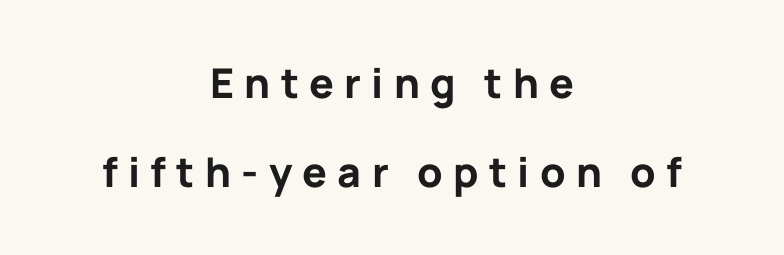
The image shows 41 px bold sans-serif type, upright; set centered, loose line spacing (2.18x), unusually wide letter spacing (+0.25 em), not underlined; low stroke contrast and a medium x-height.
